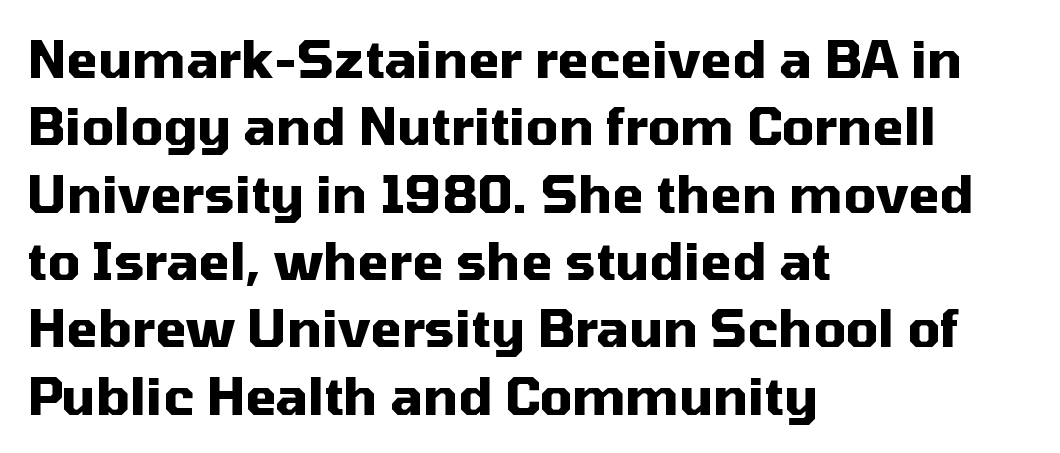
The image shows 51 px heavy sans-serif type, upright; set left-aligned, normal line spacing (1.32x), normal letter spacing, not underlined; medium stroke contrast and a medium x-height.
